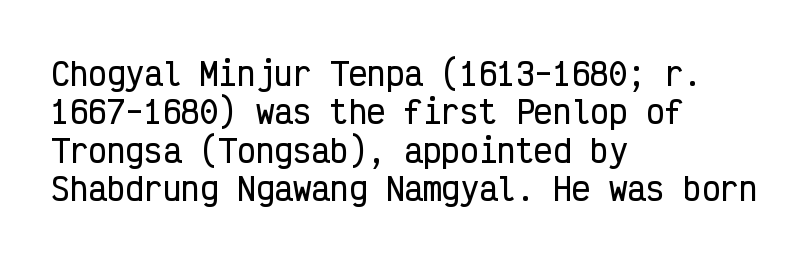
The image shows 31 px condensed sans-serif type, upright, monospaced; set left-aligned, line spacing 1.24x, normal letter spacing, not underlined; low stroke contrast and a medium x-height.
